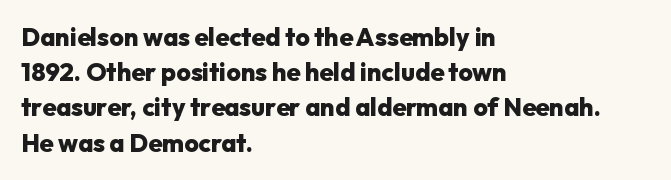
Here the glyphs are tracked normally, forming tight word shapes. Posture: upright roman. Plain, unruled lines of type. Leading matches the norm, producing a regular column.
